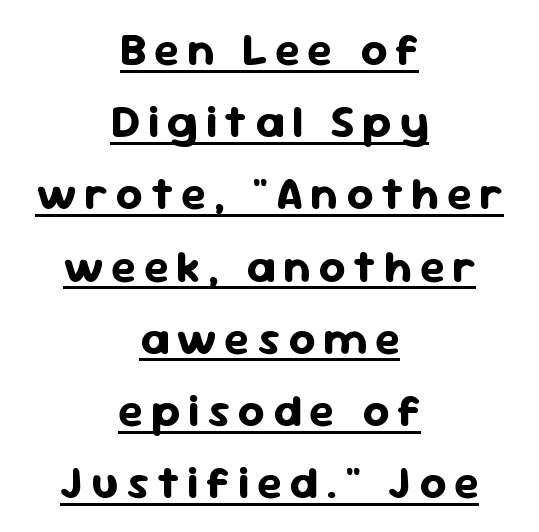
The image shows 46 px bold sans-serif type, upright; set centered, normal line spacing (1.57x), underlined; low stroke contrast and a medium x-height.
